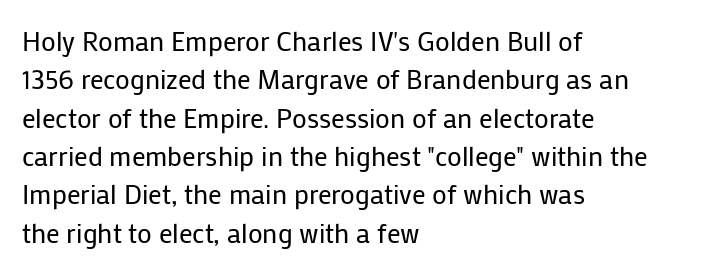
The image shows 27 px text type, upright; set left-aligned, normal line spacing (1.42x), normal letter spacing, not underlined.
